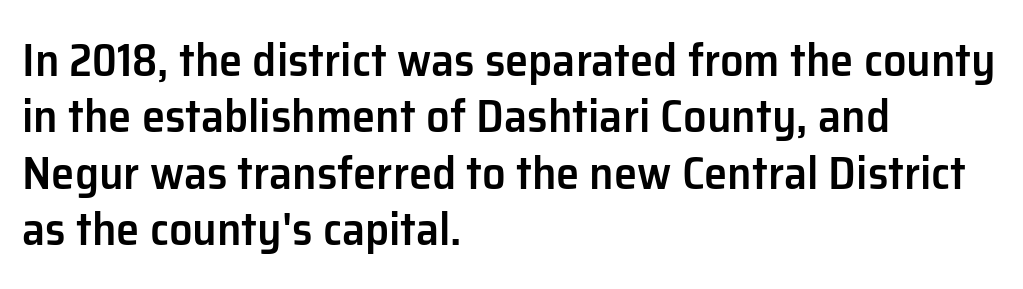
Nobody touched the tracking dial on this one. Left-aligned paragraph, ragged on the right. Emphasis by weight is partial: semibold. Think of a printed novel: that variable character pitch is what you see here. Quick note: underline off. Nope, no serifs anywhere on these letters.
